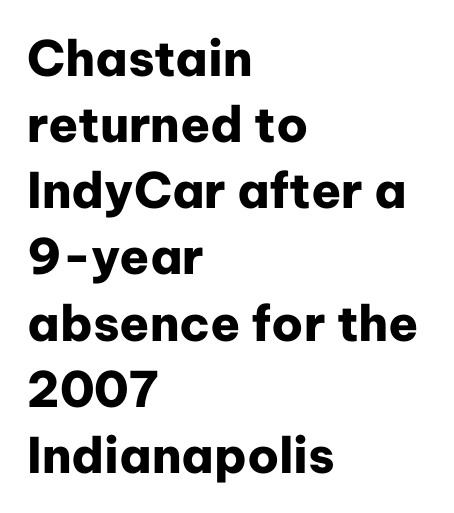
Q: Is the text bold? A: Yes.
Q: Is the text italic (slanted)? A: No, it is upright.
Q: Is the typeface a serif or a sans-serif typeface? A: Sans-serif.
Q: Is the text underlined? A: No.
Q: How is the paragraph aligned? A: Left-aligned.
Q: Is the spacing between letters normal or unusually wide? A: Normal.
Q: Is the spacing between lines tight, normal or loose? A: Normal.
Q: Width (condensed, normal, or wide)? A: Normal.
Q: Stroke contrast? A: Low.
Q: x-height? A: Medium.
Q: Monospaced? A: No.
